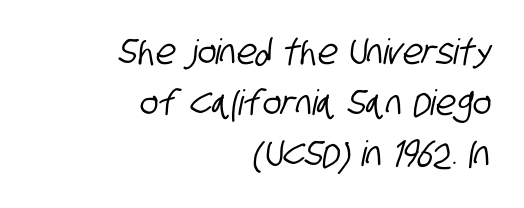
{"serif": "no", "width": "condensed", "stroke_contrast": "low", "x_height": "large", "monospaced": "no", "underline": "no", "align": "right", "line_spacing": "normal", "line_spacing_ratio": 1.46, "letter_spacing": "normal", "letter_spacing_em": 0.0, "glyph_px": 35}
